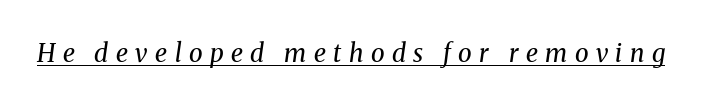
{"italic": "yes", "lean": "right", "slant_degrees": 8, "bold": "no", "underline": "yes", "letter_spacing": "wide", "letter_spacing_em": 0.3, "glyph_px": 25}
